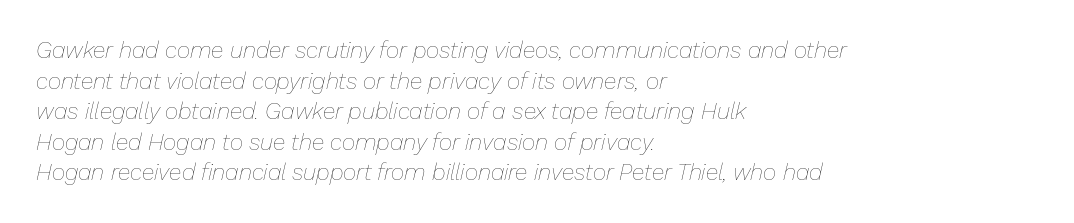
Q: Is the text bold? A: No.
Q: Is the text italic (slanted)? A: Yes, it leans right by about 13 degrees.
Q: Is the text underlined? A: No.
Q: How is the paragraph aligned? A: Left-aligned.
Q: Is the spacing between letters normal or unusually wide? A: Normal.
Q: Is the spacing between lines tight, normal or loose? A: Normal.
